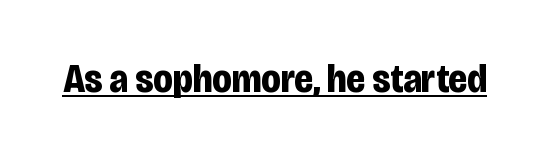
{"serif": "no", "italic": "no", "bold": "yes", "weight": "bold", "width": "condensed", "stroke_contrast": "low", "x_height": "large", "monospaced": "no", "underline": "yes", "letter_spacing": "normal", "letter_spacing_em": 0.0, "glyph_px": 40}
